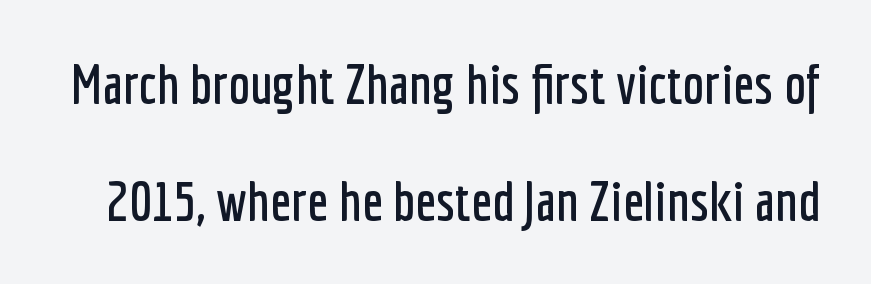
The image shows 55 px condensed sans-serif type, upright; set loose line spacing (2.13x), normal letter spacing, not underlined; low stroke contrast and a medium x-height.
